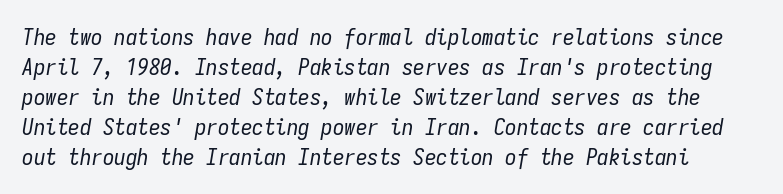
{"italic": "yes", "lean": "right", "slant_degrees": 9, "bold": "no", "underline": "no", "line_spacing": "normal", "line_spacing_ratio": 1.3, "letter_spacing": "normal", "letter_spacing_em": 0.0, "glyph_px": 23}
